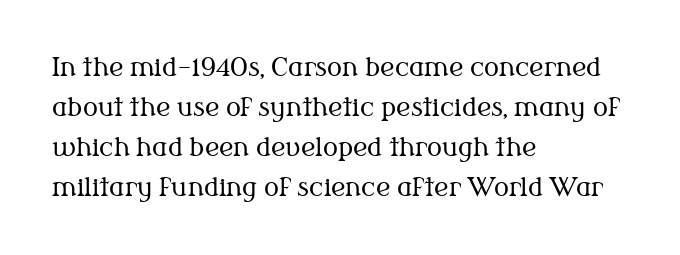
{"italic": "no", "bold": "no", "underline": "no", "align": "left", "line_spacing": "normal", "line_spacing_ratio": 1.6, "letter_spacing": "normal", "letter_spacing_em": 0.0, "glyph_px": 25}
